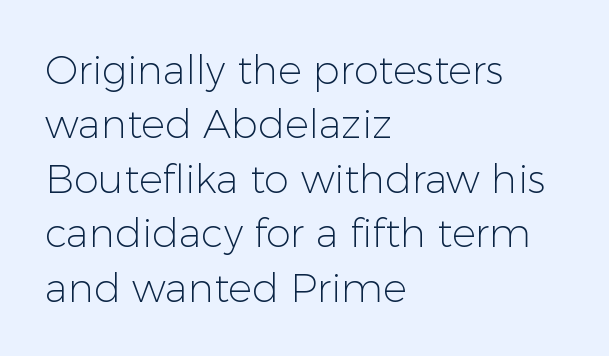
Q: Is the text bold? A: No.
Q: Is the text italic (slanted)? A: No, it is upright.
Q: Is the typeface a serif or a sans-serif typeface? A: Sans-serif.
Q: Is the text underlined? A: No.
Q: How is the paragraph aligned? A: Left-aligned.
Q: Is the spacing between letters normal or unusually wide? A: Normal.
Q: Is the spacing between lines tight, normal or loose? A: Normal.
Q: Width (condensed, normal, or wide)? A: Normal.
Q: Stroke contrast? A: Low.
Q: x-height? A: Medium.
Q: Monospaced? A: No.
